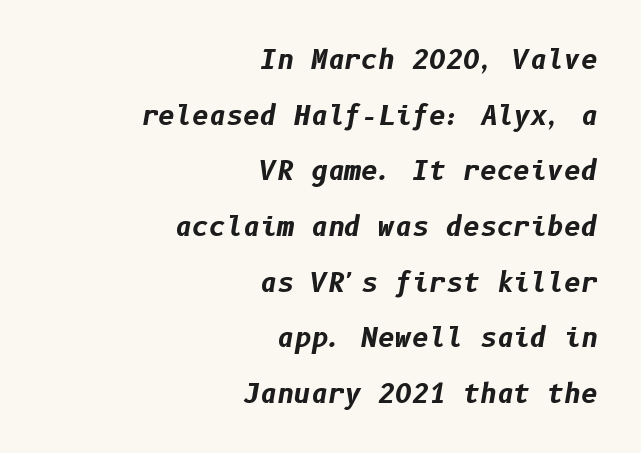
Q: Is the text bold? A: Yes.
Q: Is the text italic (slanted)? A: Yes, it leans right by about 10 degrees.
Q: Is the text underlined? A: No.
Q: How is the paragraph aligned? A: Right-aligned.
Q: Is the spacing between letters normal or unusually wide? A: Normal.
Q: Is the spacing between lines tight, normal or loose? A: Loose.
